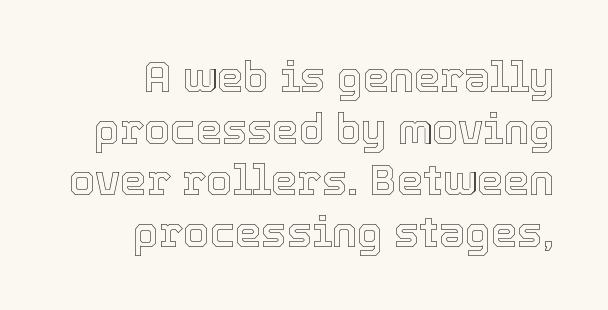
Q: Is the text italic (slanted)? A: No, it is upright.
Q: Is the text underlined? A: No.
Q: How is the paragraph aligned? A: Right-aligned.
Q: Is the spacing between letters normal or unusually wide? A: Normal.
Q: Width (condensed, normal, or wide)? A: Normal.
Q: x-height? A: Medium.
Q: Monospaced? A: No.
